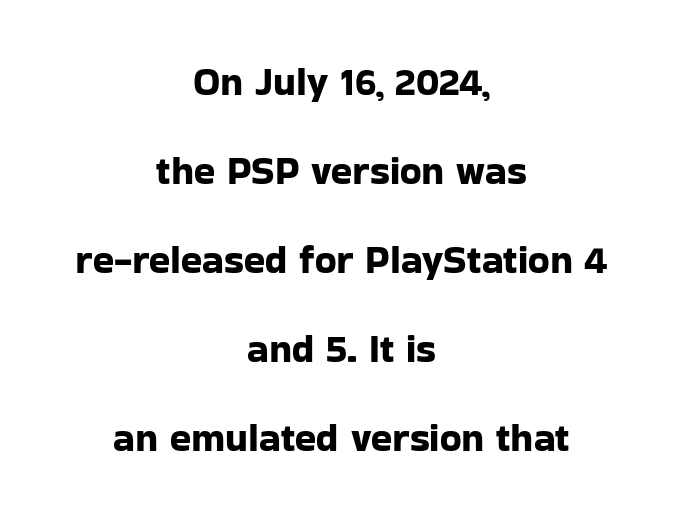
{"serif": "no", "italic": "no", "width": "normal", "stroke_contrast": "low", "x_height": "medium", "monospaced": "no", "underline": "no", "align": "center", "line_spacing": "loose", "line_spacing_ratio": 2.28, "letter_spacing": "normal", "letter_spacing_em": 0.0, "glyph_px": 39}
